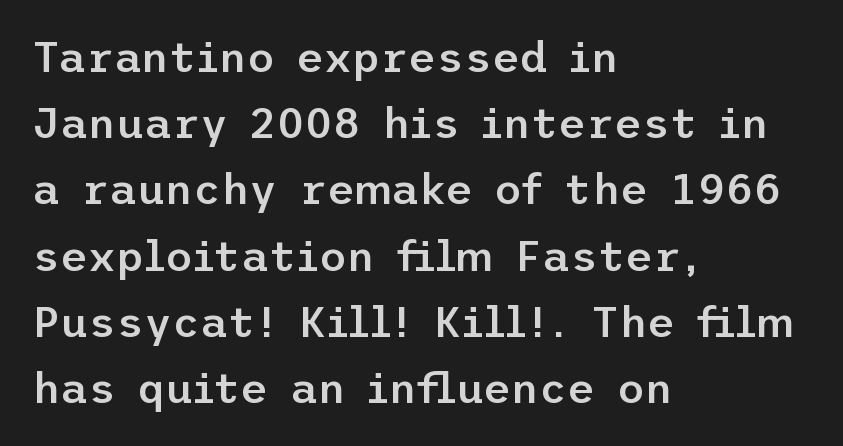
Q: Is the text bold? A: Semi-bold.
Q: Is the text italic (slanted)? A: No, it is upright.
Q: Is the typeface a serif or a sans-serif typeface? A: Sans-serif.
Q: Is the text underlined? A: No.
Q: How is the paragraph aligned? A: Left-aligned.
Q: Is the spacing between letters normal or unusually wide? A: Normal.
Q: Is the spacing between lines tight, normal or loose? A: Normal.
Q: Width (condensed, normal, or wide)? A: Normal.
Q: Stroke contrast? A: Low.
Q: x-height? A: Medium.
